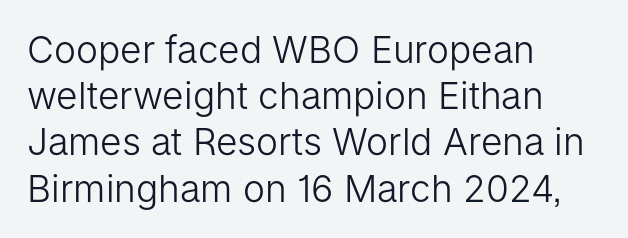
The image shows 37 px light sans-serif type, upright; set left-aligned, normal line spacing (1.25x), normal letter spacing, not underlined; low stroke contrast and a medium x-height.
